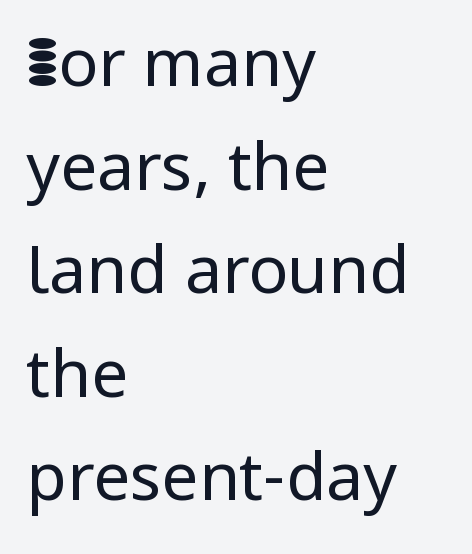
A bare baseline throughout the passage. The designer went with a sans here, leaving each stem footless. The letters advance in unequal steps, a hallmark of proportional type. A light-to-regular cut is what we see here. Italic? Not at all — the glyphs are vertical. The passage shown has conventional tracking throughout.
